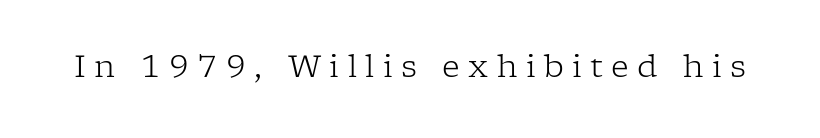
Q: Is the text bold? A: No.
Q: Is the text italic (slanted)? A: No, it is upright.
Q: Is the typeface a serif or a sans-serif typeface? A: Serif.
Q: Is the text underlined? A: No.
Q: Is the spacing between letters normal or unusually wide? A: Unusually wide.
Q: Width (condensed, normal, or wide)? A: Normal.
Q: Stroke contrast? A: Low.
Q: x-height? A: Medium.
Q: Monospaced? A: No.
